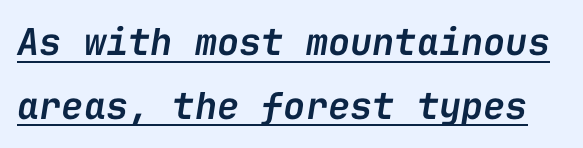
The image shows 37 px semibold type, italic (leaning right), monospaced; set line spacing 1.72x, normal letter spacing, underlined; low stroke contrast and a medium x-height.
